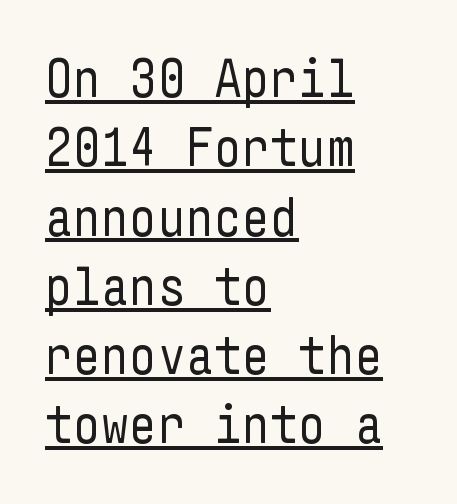
Q: Is the text bold? A: No.
Q: Is the text italic (slanted)? A: No, it is upright.
Q: Is the typeface a serif or a sans-serif typeface? A: Sans-serif.
Q: Is the text underlined? A: Yes.
Q: How is the paragraph aligned? A: Left-aligned.
Q: Is the spacing between letters normal or unusually wide? A: Normal.
Q: Is the spacing between lines tight, normal or loose? A: Normal.
Q: Width (condensed, normal, or wide)? A: Condensed.
Q: Stroke contrast? A: Low.
Q: x-height? A: Medium.
